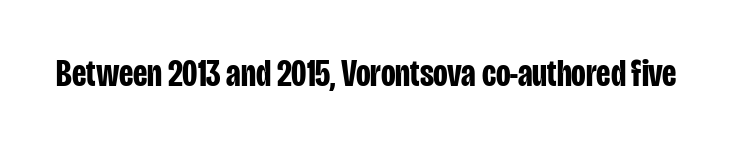
The image shows 38 px bold, condensed sans-serif type, upright; set normal letter spacing, not underlined; low stroke contrast and a large x-height.
